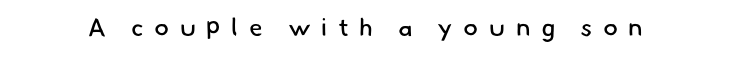
Q: Is the text bold? A: No.
Q: Is the text underlined? A: No.
Q: Is the spacing between letters normal or unusually wide? A: Unusually wide.
